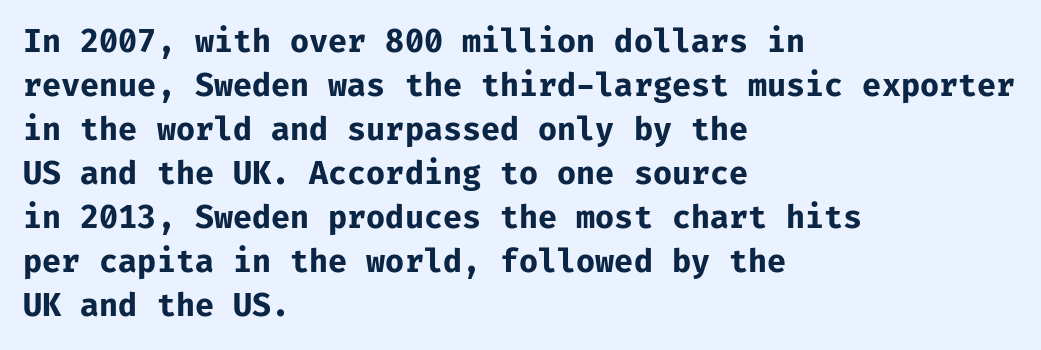
{"serif": "no", "italic": "no", "bold": "yes", "weight": "bold", "width": "normal", "stroke_contrast": "low", "x_height": "medium", "monospaced": "yes", "underline": "no", "align": "left", "line_spacing": "normal", "line_spacing_ratio": 1.42, "letter_spacing": "normal", "letter_spacing_em": 0.0, "glyph_px": 31}
